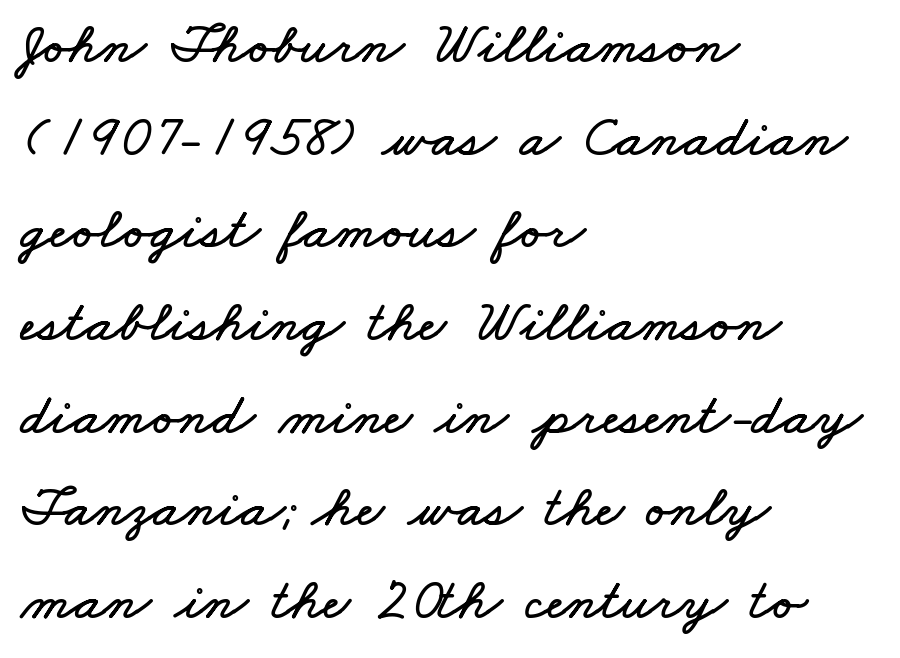
Q: Is the text underlined? A: No.
Q: How is the paragraph aligned? A: Left-aligned.
Q: Is the spacing between letters normal or unusually wide? A: Normal.
Q: Is the spacing between lines tight, normal or loose? A: Normal.
Q: Width (condensed, normal, or wide)? A: Wide.
Q: Stroke contrast? A: Low.
Q: x-height? A: Small.
Q: Monospaced? A: No.
